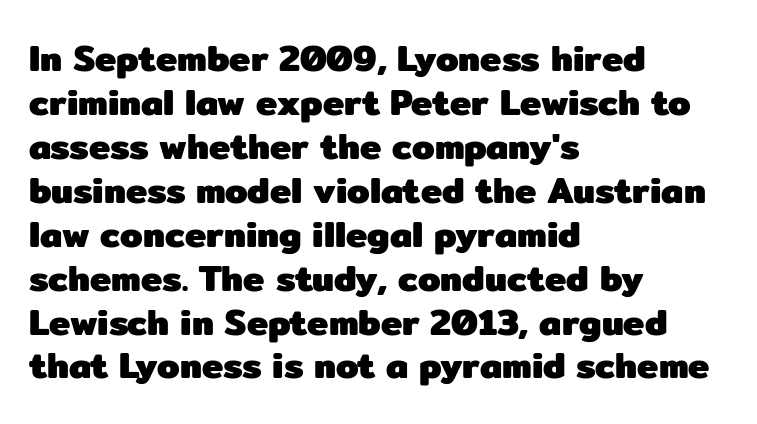
Q: Is the text bold? A: Yes.
Q: Is the text italic (slanted)? A: No, it is upright.
Q: Is the typeface a serif or a sans-serif typeface? A: Sans-serif.
Q: Is the text underlined? A: No.
Q: How is the paragraph aligned? A: Left-aligned.
Q: Is the spacing between letters normal or unusually wide? A: Normal.
Q: Width (condensed, normal, or wide)? A: Normal.
Q: Stroke contrast? A: Low.
Q: x-height? A: Medium.
Q: Monospaced? A: No.
